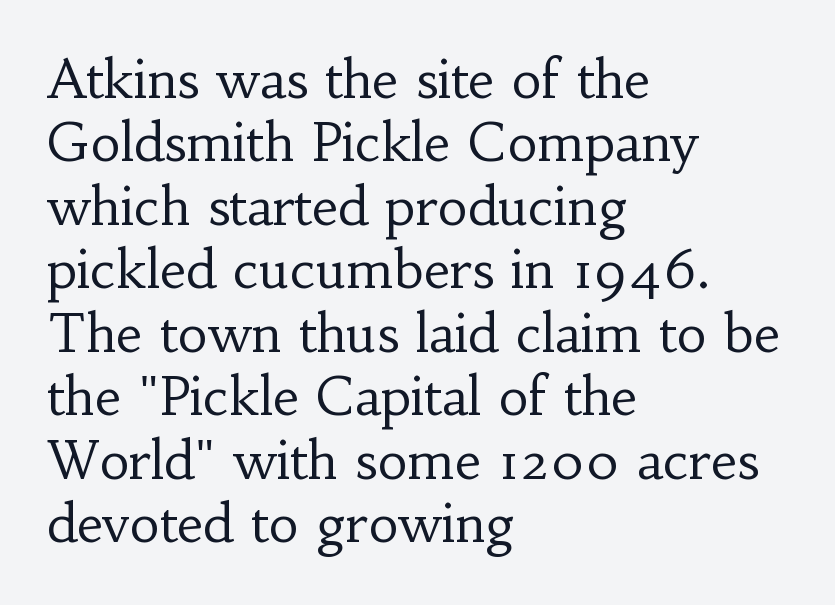
{"serif": "yes", "italic": "no", "bold": "no", "weight": "regular", "width": "normal", "stroke_contrast": "low", "x_height": "small", "monospaced": "no", "underline": "no", "align": "left", "line_spacing_ratio": 1.22, "letter_spacing": "normal", "letter_spacing_em": 0.0, "glyph_px": 52}
